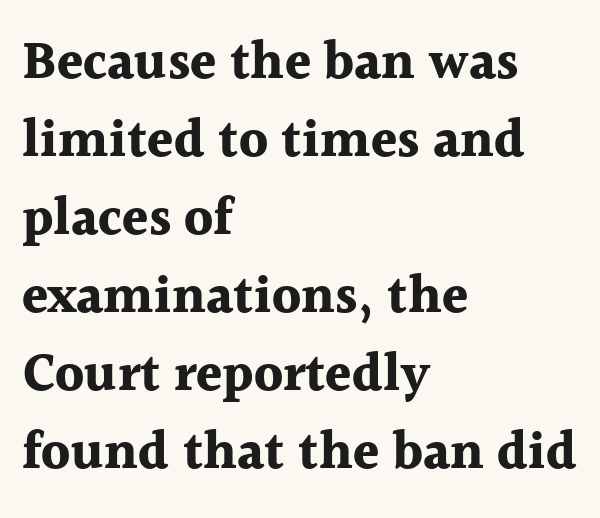
The image shows 53 px bold serif type, upright; set left-aligned, normal line spacing (1.47x), normal letter spacing, not underlined; a medium x-height.
